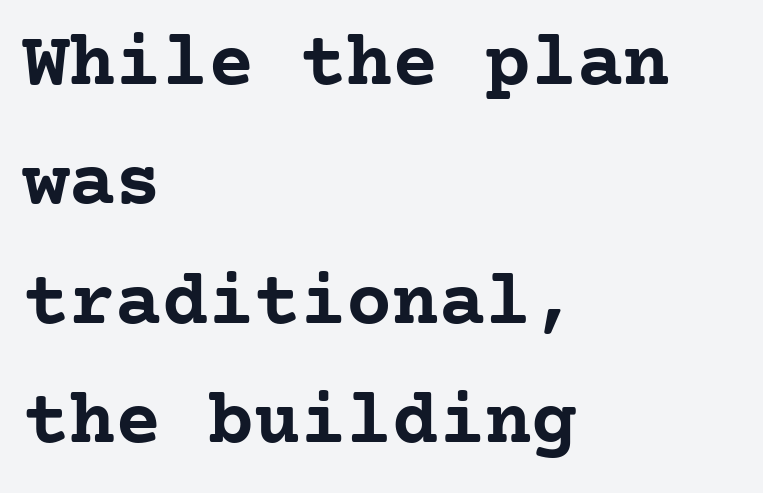
{"serif": "yes", "italic": "no", "bold": "yes", "weight": "semibold", "width": "normal", "stroke_contrast": "low", "x_height": "medium", "underline": "no", "align": "left", "line_spacing": "normal", "line_spacing_ratio": 1.55, "letter_spacing": "normal", "letter_spacing_em": 0.0, "glyph_px": 77}
